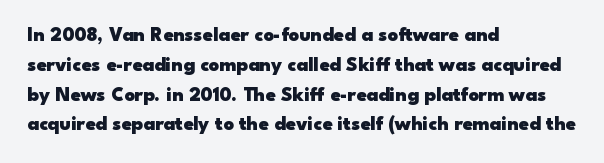
The image shows 20 px bold type, upright; set left-aligned, normal line spacing (1.49x), normal letter spacing, not underlined.
